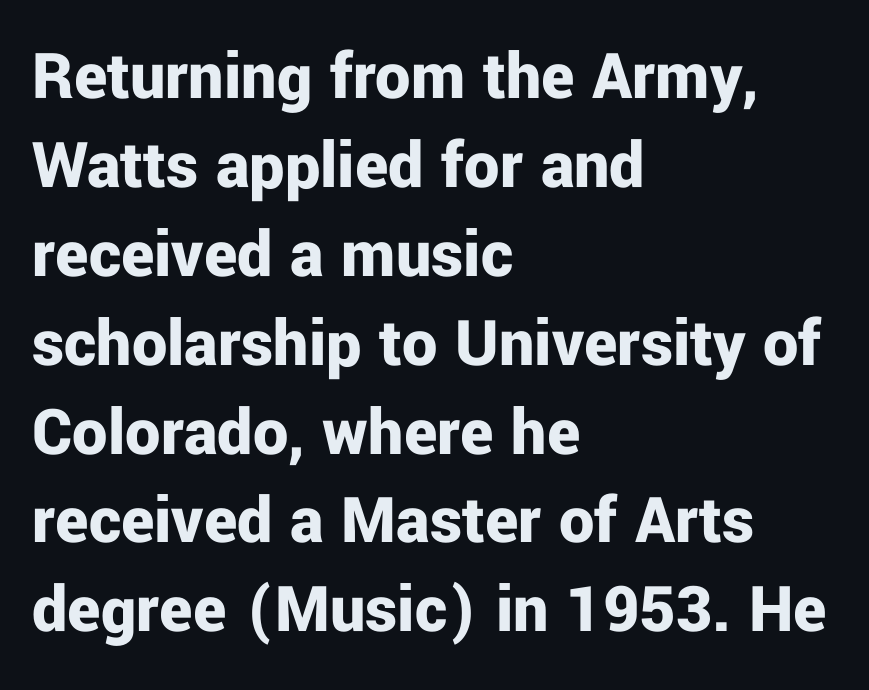
Q: Is the text bold? A: Yes.
Q: Is the text italic (slanted)? A: No, it is upright.
Q: Is the typeface a serif or a sans-serif typeface? A: Sans-serif.
Q: Is the text underlined? A: No.
Q: How is the paragraph aligned? A: Left-aligned.
Q: Is the spacing between letters normal or unusually wide? A: Normal.
Q: Is the spacing between lines tight, normal or loose? A: Normal.
Q: Width (condensed, normal, or wide)? A: Normal.
Q: Stroke contrast? A: Low.
Q: x-height? A: Medium.
Q: Monospaced? A: No.
